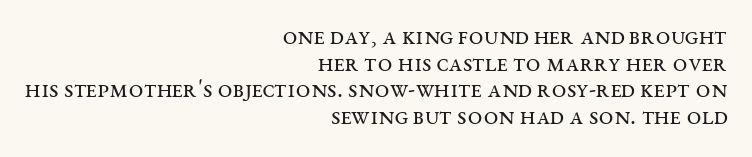
Check under the words: just untouched page. The letters look calm and open, with moderate or lighter stems. Every stem runs plumb, perpendicular to the baseline. The lines in this sample share a right terminus and differ only in where they begin. Nothing unusual about the tracking: characters are spaced as the font intends. In terms of leading, this rendering errs on the cramped side.
